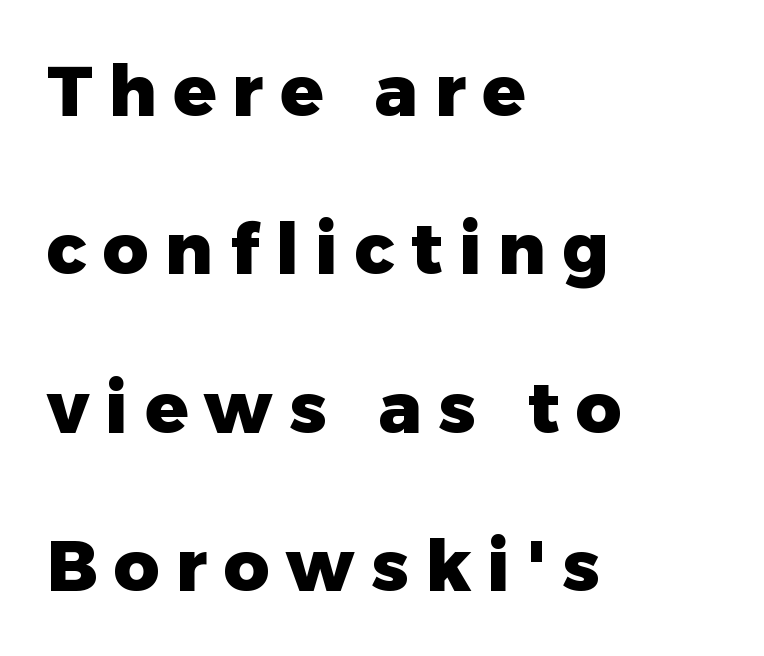
Lines of text with bare space underneath. If you drew a ruler down the left edge, every line would touch it. Spacing verdict: proportional, widths tailored to each character. These lines carry a lot of weight — the face is fully bold. Line spacing here is loose. These lines are composed in type without serifs.
